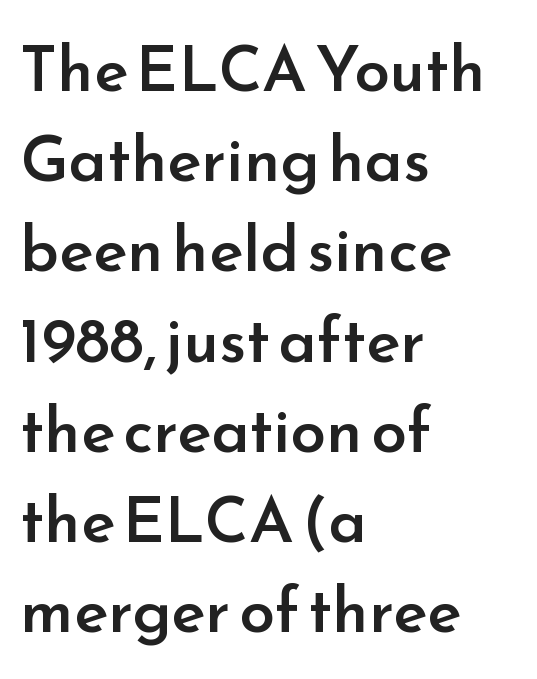
Q: Is the text bold? A: Semi-bold.
Q: Is the text italic (slanted)? A: No, it is upright.
Q: Is the typeface a serif or a sans-serif typeface? A: Sans-serif.
Q: Is the text underlined? A: No.
Q: How is the paragraph aligned? A: Left-aligned.
Q: Is the spacing between letters normal or unusually wide? A: Normal.
Q: Is the spacing between lines tight, normal or loose? A: Normal.
Q: Width (condensed, normal, or wide)? A: Normal.
Q: Stroke contrast? A: Low.
Q: x-height? A: Small.
Q: Monospaced? A: No.
